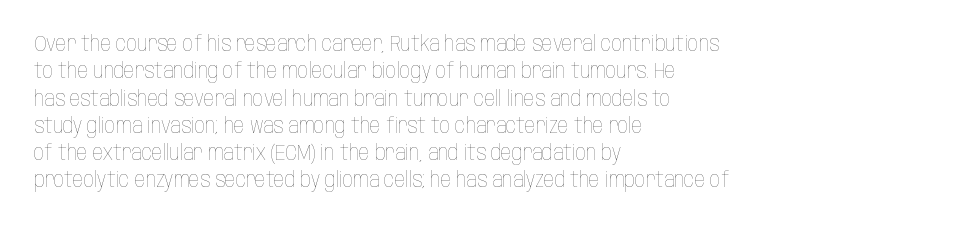
{"italic": "no", "bold": "no", "underline": "no", "align": "left", "line_spacing": "normal", "line_spacing_ratio": 1.3, "letter_spacing": "normal", "letter_spacing_em": 0.0, "glyph_px": 21}
